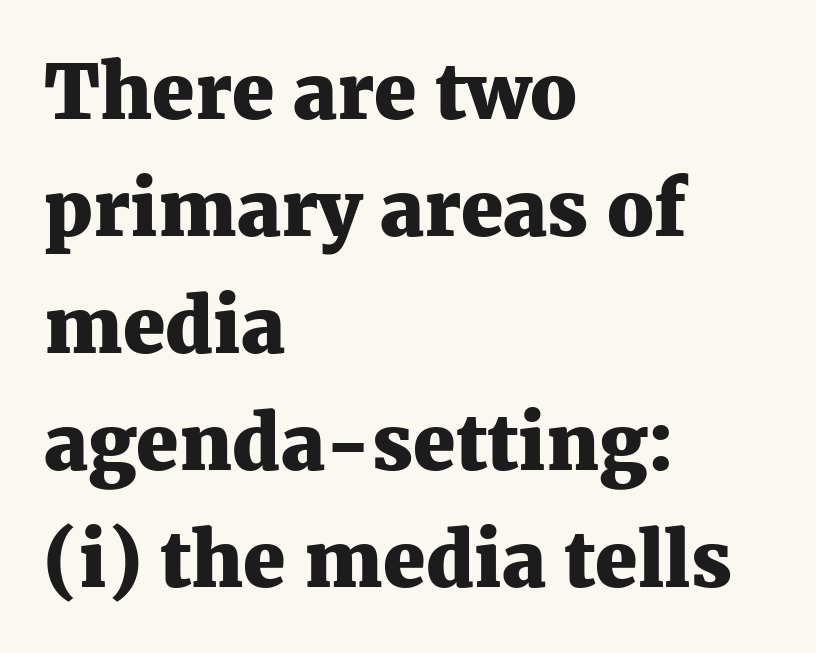
The image shows 76 px heavy serif type, upright; set left-aligned, normal line spacing (1.54x), normal letter spacing, not underlined; medium stroke contrast and a medium x-height.
